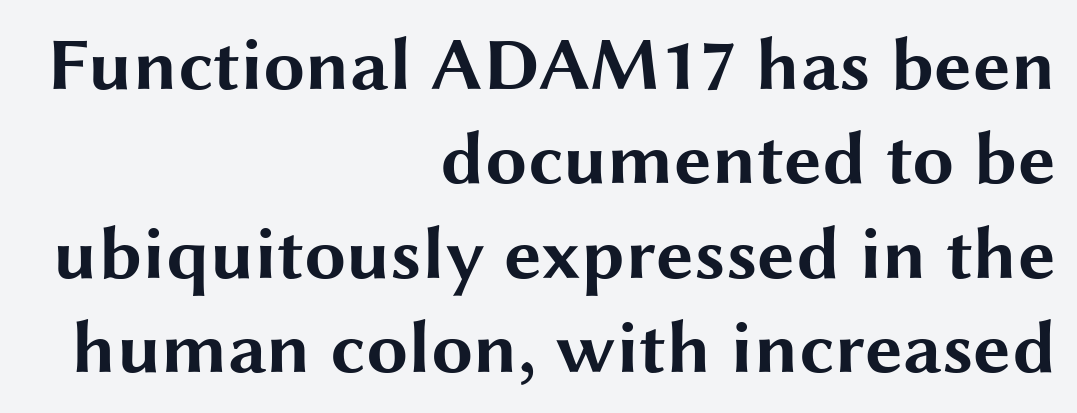
Q: Is the text bold? A: Yes.
Q: Is the text italic (slanted)? A: No, it is upright.
Q: Is the typeface a serif or a sans-serif typeface? A: Sans-serif.
Q: Is the text underlined? A: No.
Q: How is the paragraph aligned? A: Right-aligned.
Q: Is the spacing between letters normal or unusually wide? A: Normal.
Q: Is the spacing between lines tight, normal or loose? A: Normal.
Q: Width (condensed, normal, or wide)? A: Wide.
Q: Stroke contrast? A: Medium.
Q: x-height? A: Medium.
Q: Monospaced? A: No.
